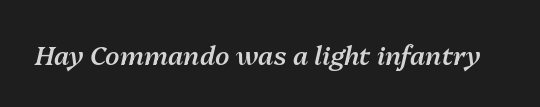
{"italic": "yes", "lean": "right", "slant_degrees": 13, "bold": "semi", "underline": "no", "letter_spacing": "normal", "letter_spacing_em": 0.0, "glyph_px": 26}
